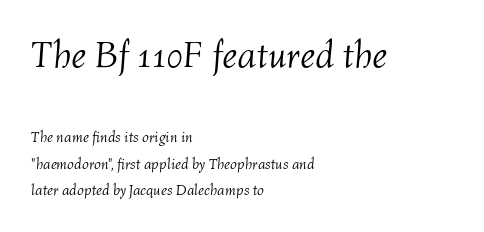
The image shows 38 px light type, italic (leaning right); set left-aligned, line spacing 1.76x, normal letter spacing, not underlined; the first (top) block is 2.53x larger; medium stroke contrast and a medium x-height.
